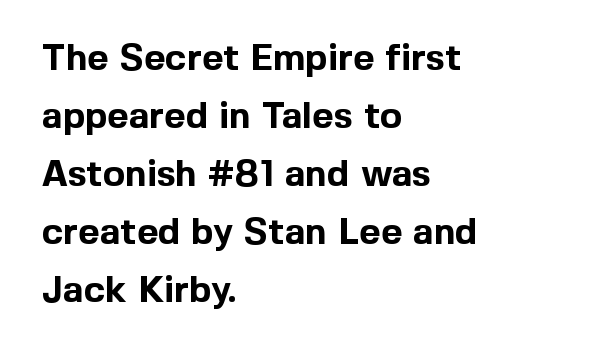
The block of text has a typical density, with ordinary space between rows. Visually the block forms a straight wall on the left and a jagged coastline on the right. Here the glyphs are tracked normally, forming tight word shapes. Set as a true bold cut, around the 700 mark. Quick note: underline off.
